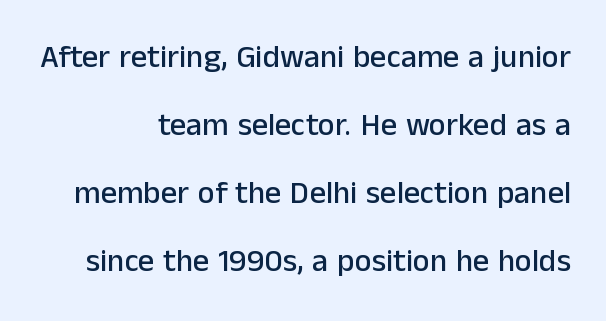
The image shows 32 px sans-serif type, upright; set right-aligned, loose line spacing (2.13x), normal letter spacing, not underlined; low stroke contrast and a medium x-height.
